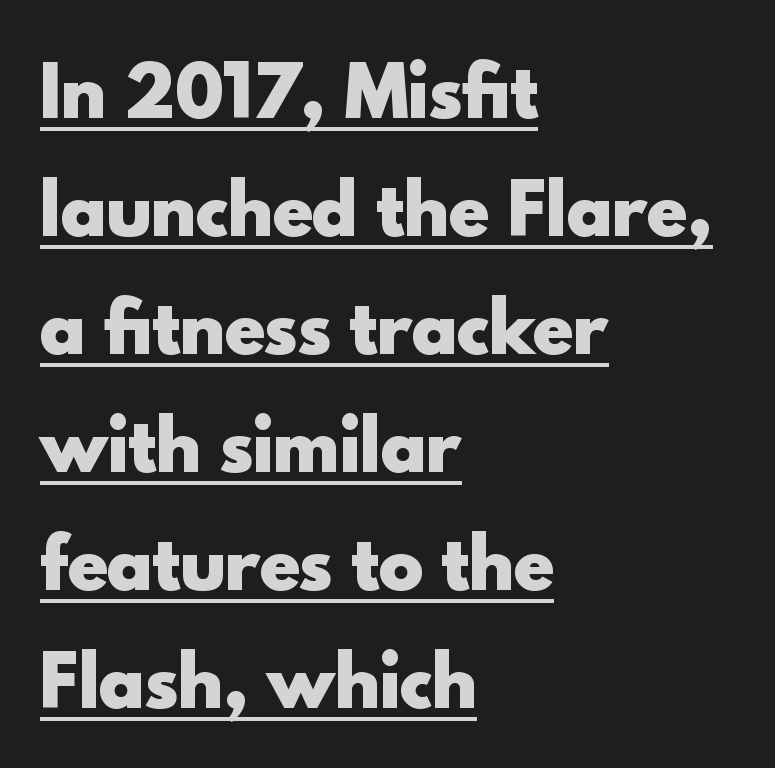
Q: Is the text bold? A: Yes.
Q: Is the text italic (slanted)? A: No, it is upright.
Q: Is the typeface a serif or a sans-serif typeface? A: Sans-serif.
Q: Is the text underlined? A: Yes.
Q: How is the paragraph aligned? A: Left-aligned.
Q: Is the spacing between letters normal or unusually wide? A: Normal.
Q: Width (condensed, normal, or wide)? A: Normal.
Q: x-height? A: Small.
Q: Monospaced? A: No.
